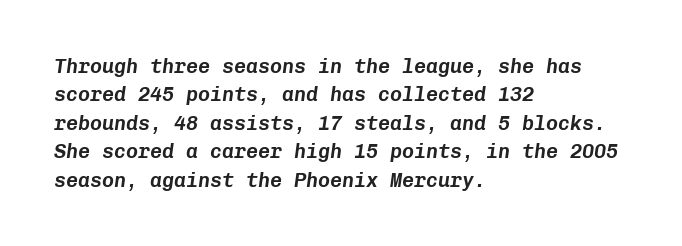
The image shows 20 px text type, italic (leaning right); set left-aligned, normal line spacing (1.42x), normal letter spacing, not underlined.
